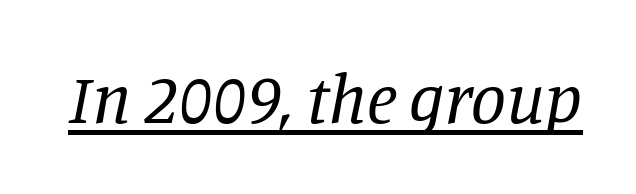
The image shows 70 px regular-weight serif type, italic (leaning right); set normal letter spacing, underlined; low stroke contrast and a large x-height.
